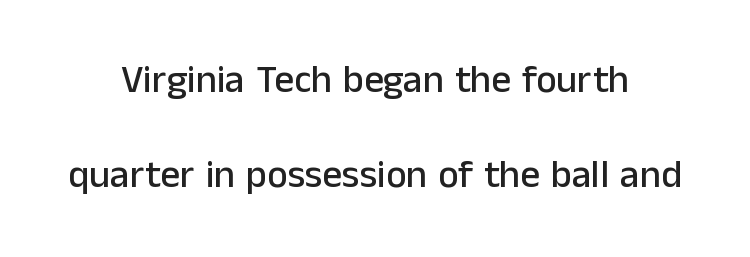
The image shows 39 px sans-serif type, upright; set centered, loose line spacing (2.43x), normal letter spacing, not underlined; low stroke contrast and a medium x-height.
